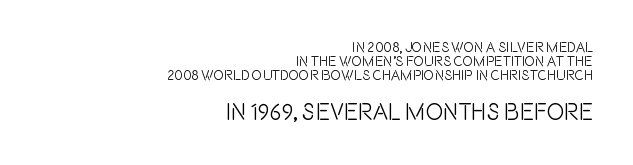
The rendering keeps characters at their native spacing. The paragraph shown leans on its right margin. When letters stand straight like this, we call the style roman or upright. Of the two passages, the one underneath uses the larger point size. Clear beneath every line of the passage.
